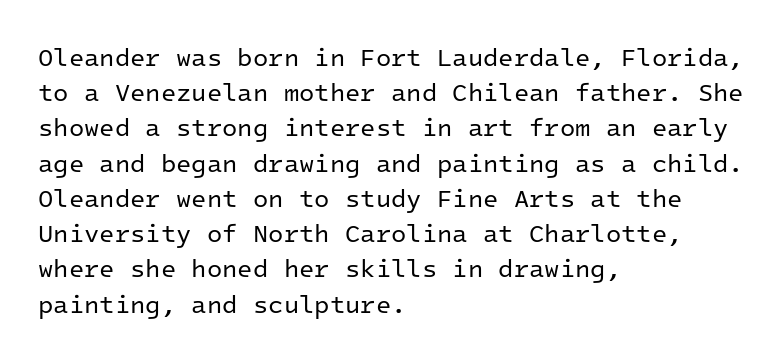
Q: Is the text bold? A: No.
Q: Is the text italic (slanted)? A: No, it is upright.
Q: Is the text underlined? A: No.
Q: How is the paragraph aligned? A: Left-aligned.
Q: Is the spacing between letters normal or unusually wide? A: Normal.
Q: Is the spacing between lines tight, normal or loose? A: Normal.
